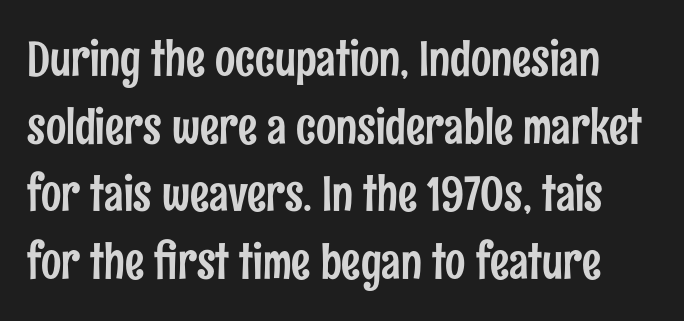
The image shows 48 px condensed sans-serif type, upright; set normal line spacing (1.41x), normal letter spacing, not underlined; low stroke contrast and a medium x-height.
